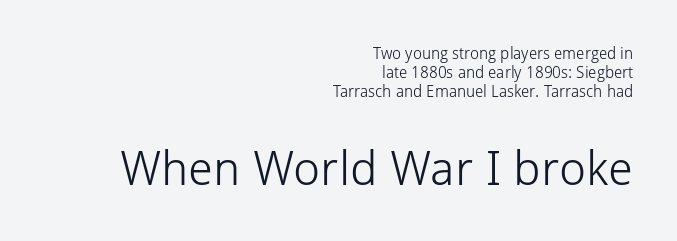
The image shows 48 px light sans-serif type, upright; set right-aligned, line spacing 1.2x, normal letter spacing, not underlined; the second (bottom) block is 3.0x larger; low stroke contrast and a medium x-height.
